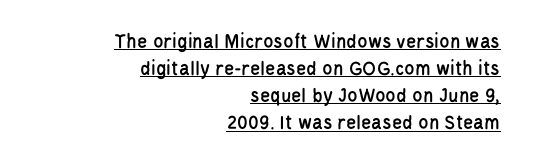
The image shows 21 px text type, upright; set right-aligned, normal line spacing (1.29x), normal letter spacing, underlined.
